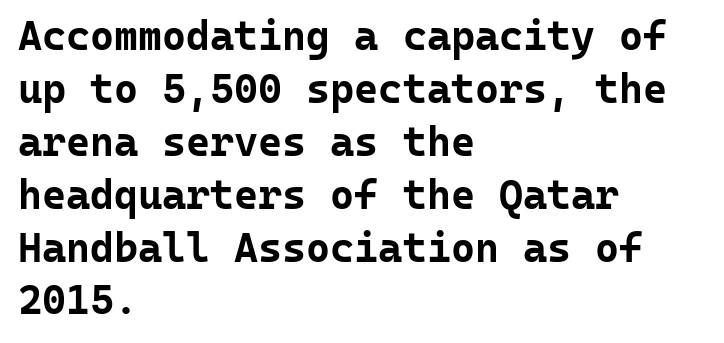
Q: Is the text bold? A: Yes.
Q: Is the text italic (slanted)? A: No, it is upright.
Q: Is the typeface a serif or a sans-serif typeface? A: Sans-serif.
Q: Is the text underlined? A: No.
Q: How is the paragraph aligned? A: Left-aligned.
Q: Is the spacing between letters normal or unusually wide? A: Normal.
Q: Is the spacing between lines tight, normal or loose? A: Normal.
Q: Width (condensed, normal, or wide)? A: Normal.
Q: Stroke contrast? A: Low.
Q: x-height? A: Medium.
Q: Monospaced? A: Yes.
